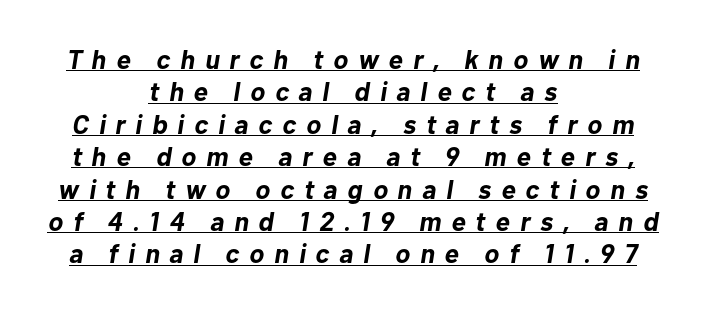
The image shows 27 px bold type, italic (leaning right); set centered, line spacing 1.2x, unusually wide letter spacing (+0.37 em), underlined.
